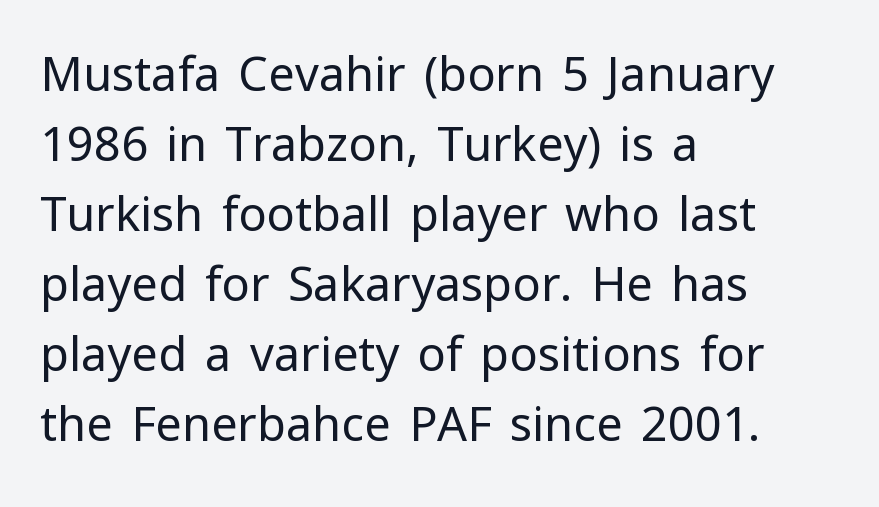
The image shows 47 px regular-weight sans-serif type, upright; set left-aligned, normal line spacing (1.49x), normal letter spacing, not underlined; low stroke contrast and a medium x-height.
